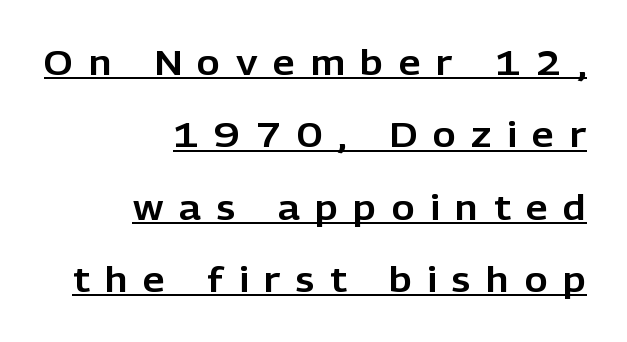
This rendering uses right alignment, leaving the left contour irregular. The passage shown is typed in a proportional face where columns would drift. Like a heading marked for emphasis, these lines bear an underscore. A typesetter would mark this as roman, not italic. This rendering widens character spacing well past its baseline value.
